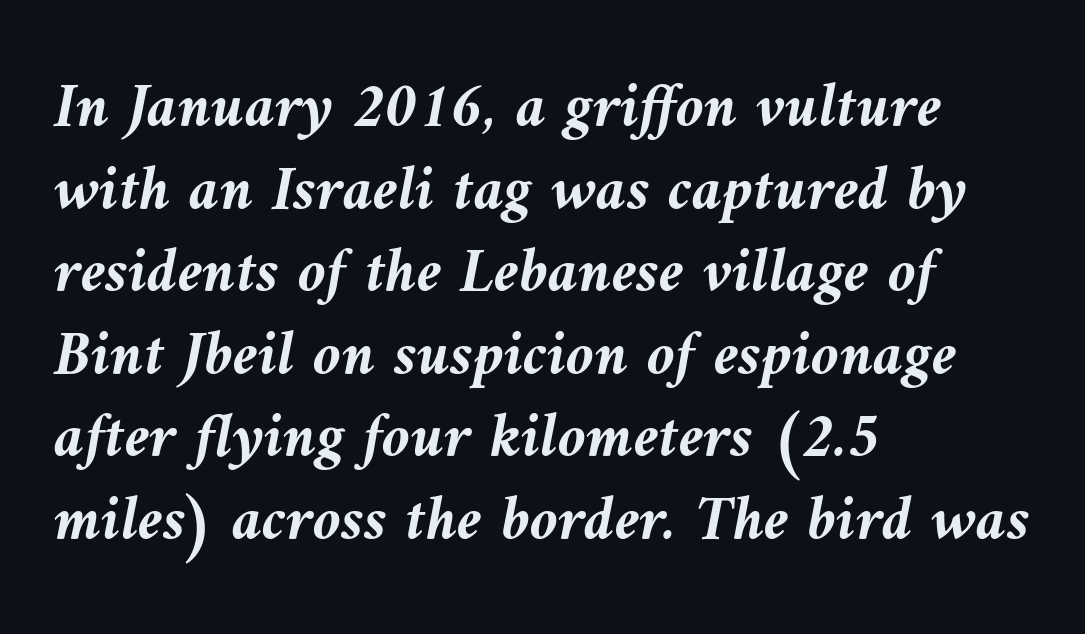
{"italic": "yes", "lean": "left", "slant_degrees": 10, "bold": "yes", "weight": "semibold", "width": "normal", "stroke_contrast": "medium", "x_height": "medium", "monospaced": "no", "underline": "no", "align": "left", "line_spacing": "normal", "line_spacing_ratio": 1.29, "letter_spacing": "normal", "letter_spacing_em": 0.0, "glyph_px": 64}
